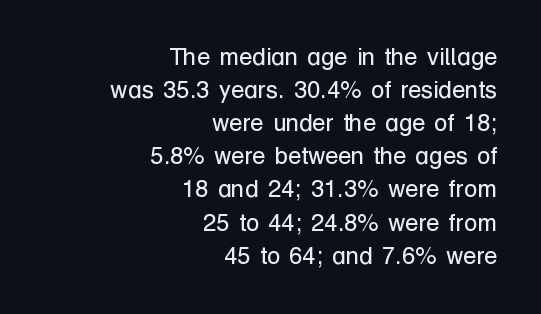
{"italic": "no", "bold": "no", "underline": "no", "align": "right", "line_spacing": "normal", "line_spacing_ratio": 1.38, "letter_spacing": "normal", "letter_spacing_em": 0.0, "glyph_px": 24}
